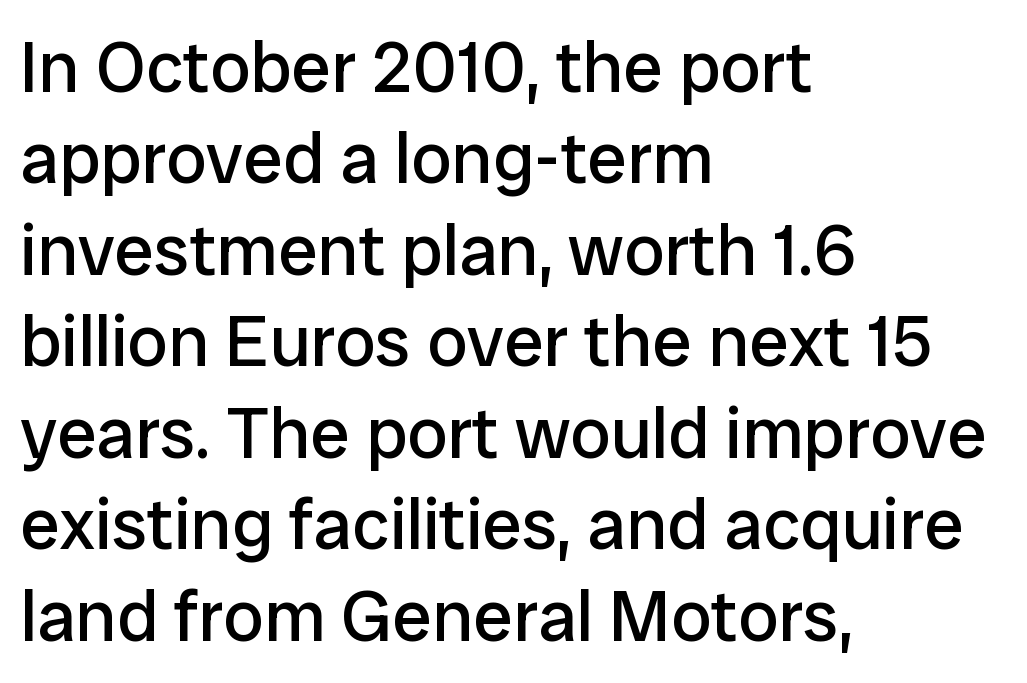
{"serif": "no", "italic": "no", "bold": "no", "weight": "regular", "width": "normal", "stroke_contrast": "low", "x_height": "medium", "monospaced": "no", "underline": "no", "align": "left", "line_spacing": "normal", "line_spacing_ratio": 1.27, "letter_spacing": "normal", "letter_spacing_em": 0.0, "glyph_px": 72}
